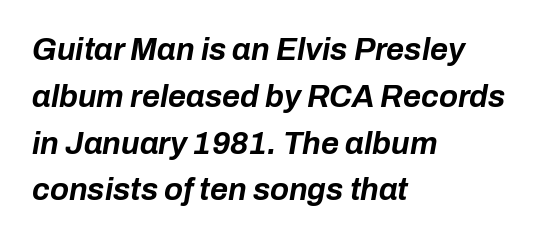
Is the type slanted? Yes — the strokes lean at a clear angle. Whoever set this chose a conventional vertical rhythm. Each line starts at the same left margin while the right side varies. Inter-character spacing is left at the font's built-in metrics. Plain, unruled lines of type.
